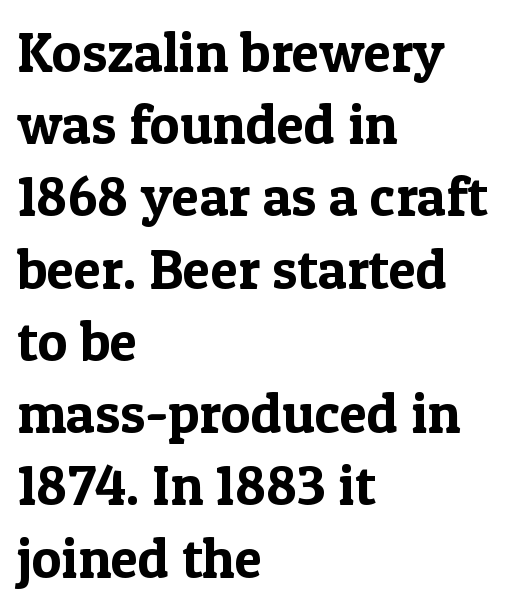
The specimen omits any rule beneath the text block's lines. The face used here is proportionally spaced, like ordinary book or web type. The designer left line spacing at the default. This rendering leaves character spacing at its baseline value. Compared with a centered layout, this one pins lines to the left instead. You can tell it's not italic because the verticals are truly vertical.
